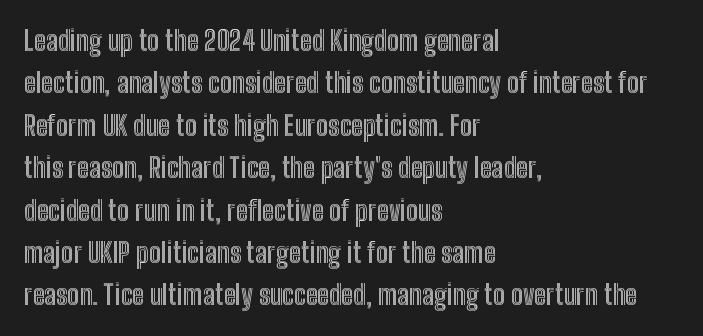
The image shows 27 px text type, upright; set left-aligned, normal line spacing (1.57x), normal letter spacing, not underlined.
